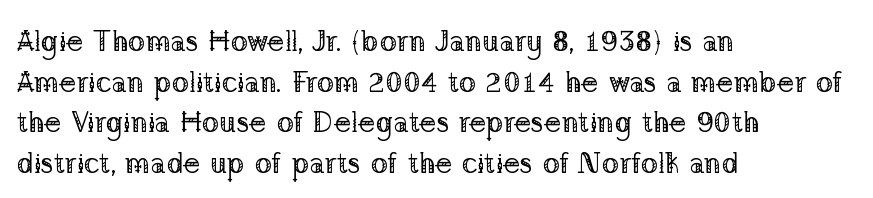
The words here are not underlined. Line spacing here is normal. The typography opts for an upright posture over an oblique one. Serifs: yes, visible at the terminals of the letterforms. The horizontal fit of the characters is conventional and even. Stems and bowls with no extra thickness — not bold.
